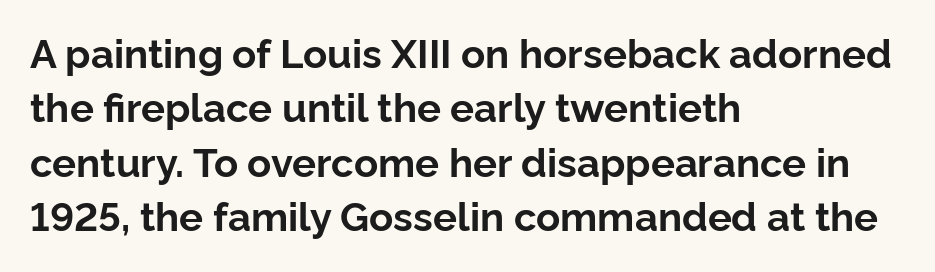
The paragraph has a hard left edge and a soft right edge. Here the glyphs are tracked normally, forming tight word shapes. Each letter keeps its own natural width here, so spacing adapts to shape. The typesetting leans heavy: a genuine bold. Does the type have serifs? No, each stem ends abruptly.
